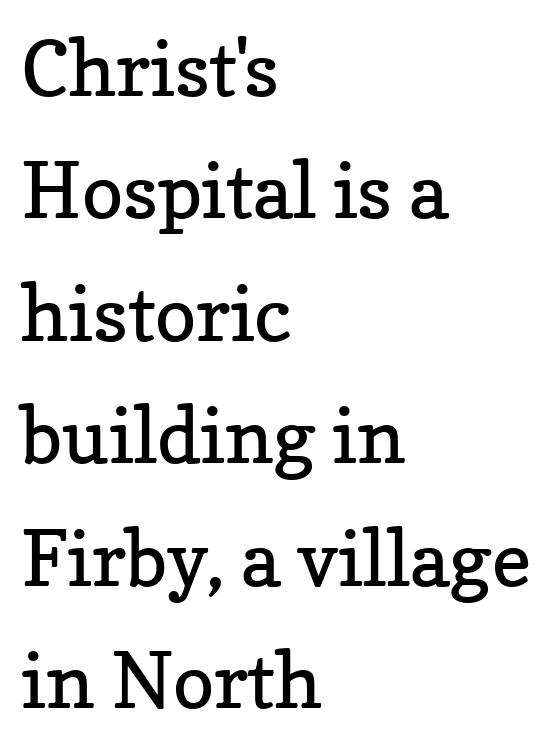
{"serif": "yes", "italic": "no", "bold": "no", "weight": "regular", "width": "normal", "stroke_contrast": "low", "x_height": "medium", "monospaced": "no", "underline": "no", "align": "left", "line_spacing": "normal", "line_spacing_ratio": 1.59, "letter_spacing": "normal", "letter_spacing_em": 0.0, "glyph_px": 77}
